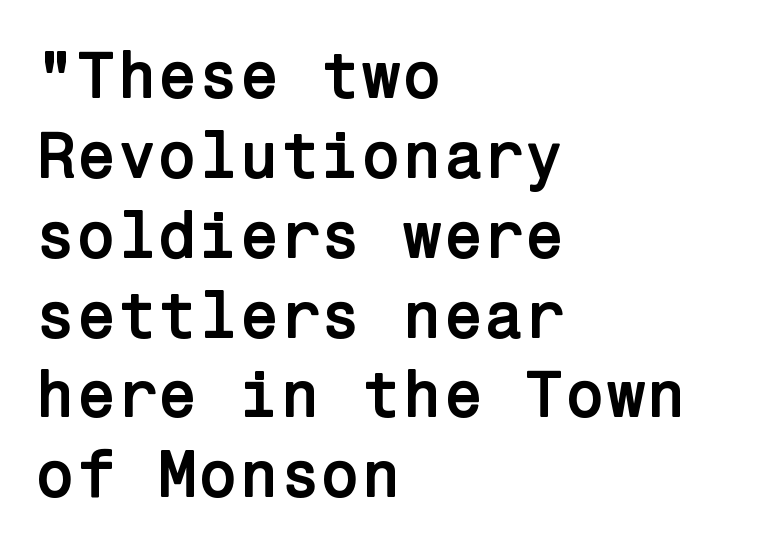
{"serif": "no", "italic": "no", "bold": "yes", "weight": "semibold", "width": "normal", "stroke_contrast": "low", "x_height": "medium", "underline": "no", "align": "left", "line_spacing_ratio": 1.21, "letter_spacing": "normal", "letter_spacing_em": 0.0, "glyph_px": 66}
